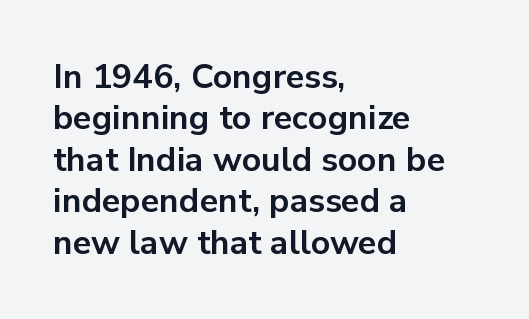
Q: Is the text bold? A: Yes.
Q: Is the text italic (slanted)? A: No, it is upright.
Q: Is the typeface a serif or a sans-serif typeface? A: Sans-serif.
Q: Is the text underlined? A: No.
Q: How is the paragraph aligned? A: Left-aligned.
Q: Is the spacing between letters normal or unusually wide? A: Normal.
Q: Width (condensed, normal, or wide)? A: Normal.
Q: Stroke contrast? A: Low.
Q: x-height? A: Medium.
Q: Monospaced? A: No.
